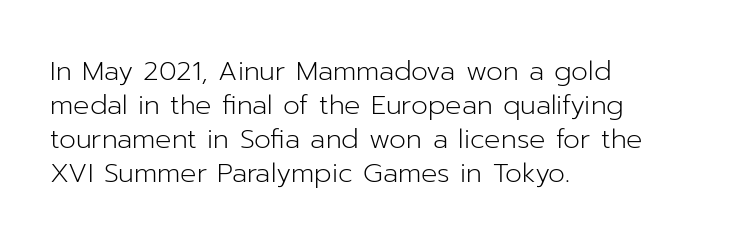
The image shows 27 px text type, upright; set left-aligned, normal line spacing (1.26x), normal letter spacing, not underlined.
